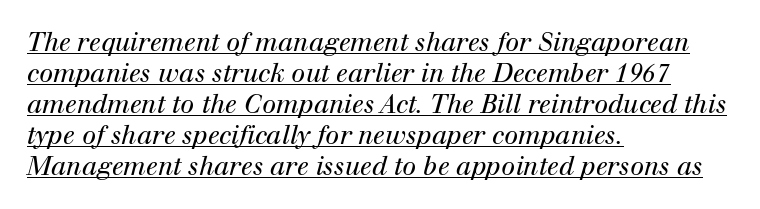
{"italic": "yes", "lean": "right", "slant_degrees": 12, "bold": "no", "underline": "yes", "align": "left", "line_spacing_ratio": 1.24, "letter_spacing": "normal", "letter_spacing_em": 0.0, "glyph_px": 25}
